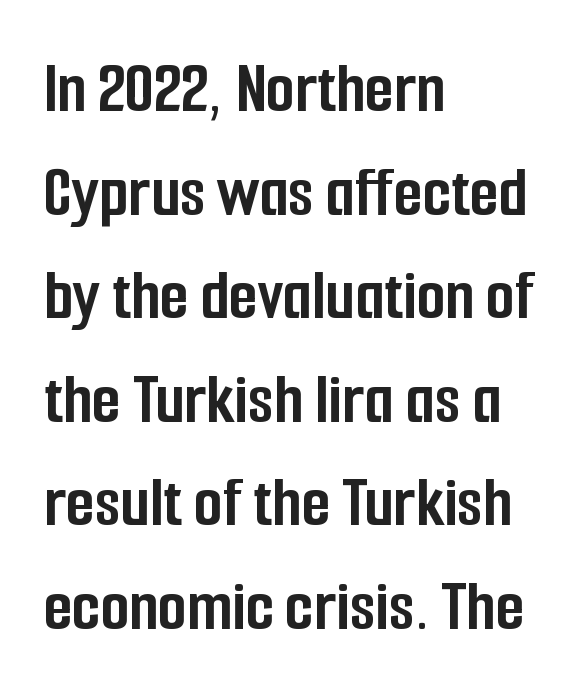
Q: Is the text bold? A: Yes.
Q: Is the text italic (slanted)? A: No, it is upright.
Q: Is the typeface a serif or a sans-serif typeface? A: Sans-serif.
Q: Is the text underlined? A: No.
Q: How is the paragraph aligned? A: Left-aligned.
Q: Is the spacing between letters normal or unusually wide? A: Normal.
Q: Is the spacing between lines tight, normal or loose? A: Normal.
Q: Width (condensed, normal, or wide)? A: Condensed.
Q: Stroke contrast? A: Low.
Q: x-height? A: Medium.
Q: Monospaced? A: No.
